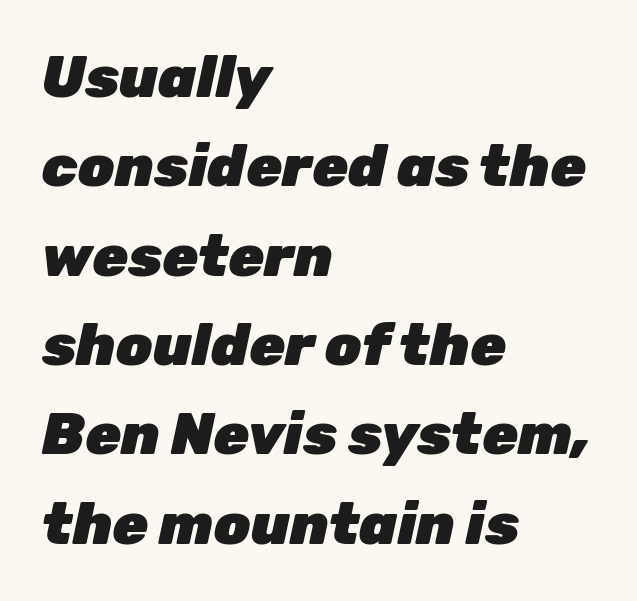
The baseline area is clear. Characters are canted at an angle relative to the baseline's perpendicular. A full-strength bold gives these letters their thick strokes. Typeset ragged right — the left edge is the straight one. The gaps between neighbouring characters are ordinary and unremarkable.
